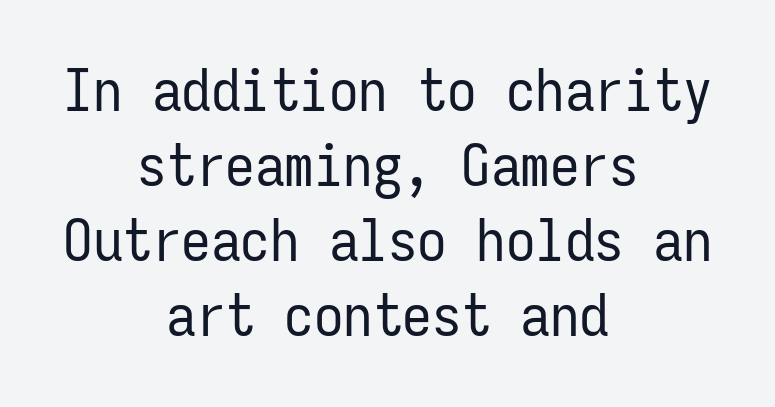
Q: Is the text bold? A: No.
Q: Is the text italic (slanted)? A: No, it is upright.
Q: Is the typeface a serif or a sans-serif typeface? A: Sans-serif.
Q: Is the text underlined? A: No.
Q: How is the paragraph aligned? A: Centered.
Q: Is the spacing between letters normal or unusually wide? A: Normal.
Q: Is the spacing between lines tight, normal or loose? A: Normal.
Q: Width (condensed, normal, or wide)? A: Condensed.
Q: Stroke contrast? A: Low.
Q: x-height? A: Medium.
Q: Monospaced? A: Yes.
